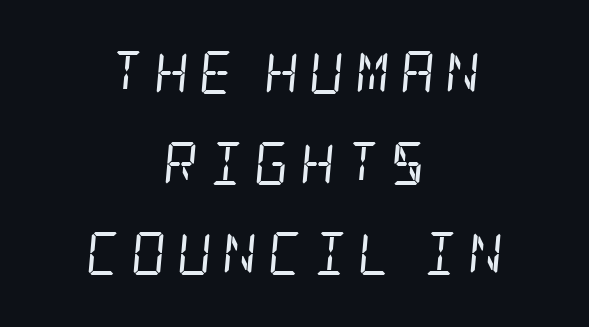
Q: Is the text bold? A: No.
Q: Is the text italic (slanted)? A: Yes, it leans right by about 5 degrees.
Q: Is the typeface a serif or a sans-serif typeface? A: Serif.
Q: Is the text underlined? A: No.
Q: How is the paragraph aligned? A: Centered.
Q: Is the spacing between letters normal or unusually wide? A: Unusually wide.
Q: Is the spacing between lines tight, normal or loose? A: Loose.
Q: Width (condensed, normal, or wide)? A: Condensed.
Q: Stroke contrast? A: Low.
Q: x-height? A: Large.
